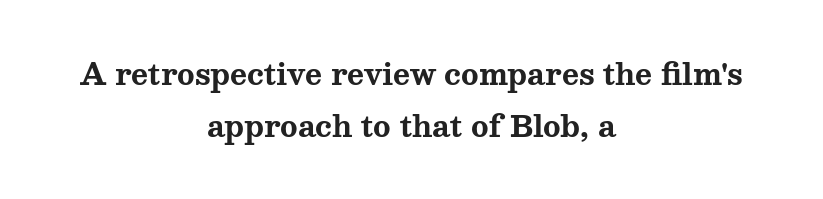
The area under the type is left untouched. Students, note that the glyphs here touch the page at normal intervals. Visually the block forms a symmetrical silhouette, jagged on both flanks. Here the designer chose a conventional face with non-uniform glyph widths. Regarding serifs, this sample has them.
